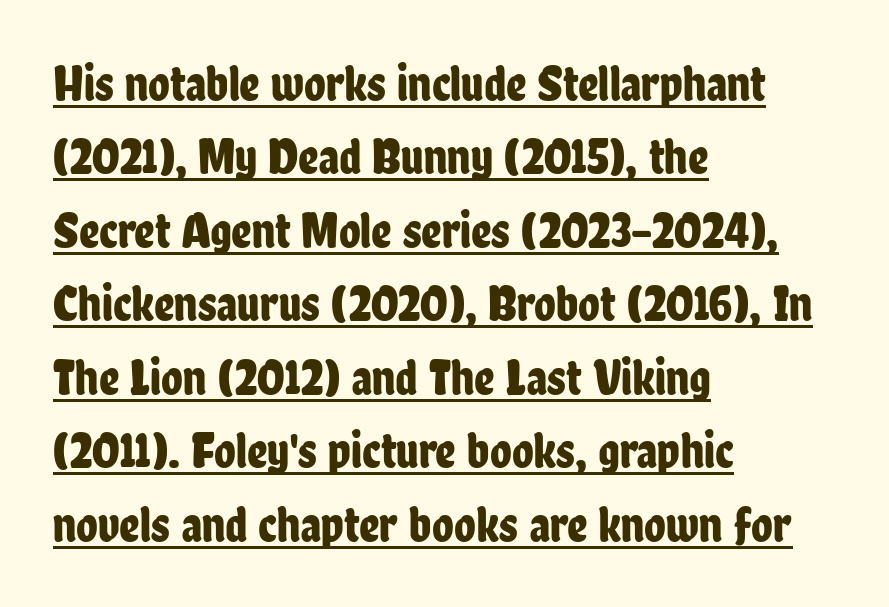
{"serif": "no", "italic": "no", "width": "condensed", "stroke_contrast": "low", "x_height": "medium", "monospaced": "no", "underline": "yes", "align": "left", "line_spacing": "normal", "line_spacing_ratio": 1.47, "letter_spacing": "normal", "letter_spacing_em": 0.0, "glyph_px": 50}
